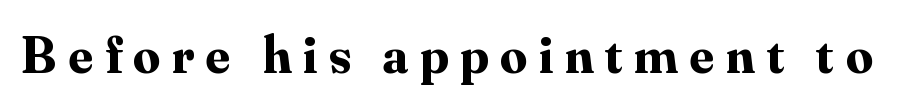
The image shows 53 px bold serif type, upright; set unusually wide letter spacing (+0.22 em), not underlined; medium stroke contrast and a small x-height.
